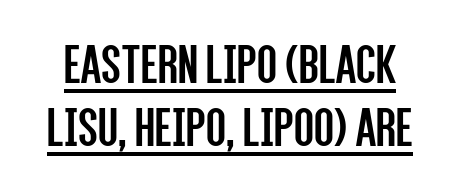
The weight tops out at a normal text grade. Looks like regular typesetting: each glyph gets only the width it needs. Does extra space separate the letters? No, they use regular spacing. When letters stand straight like this, we call the style roman or upright.
